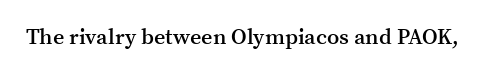
There is no visible air inserted between adjacent glyphs. The characters look somewhat weighty, a semibold short of true bold. Check the space under the baseline: it is left empty. Ascenders rise straight up at ninety degrees.
